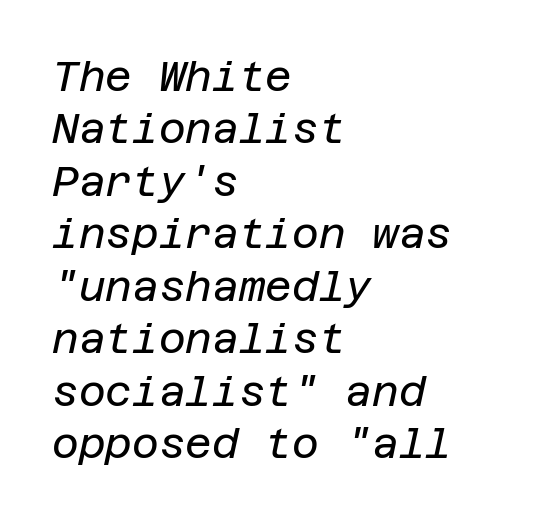
{"italic": "yes", "lean": "right", "slant_degrees": 12, "bold": "no", "weight": "regular", "width": "normal", "stroke_contrast": "low", "x_height": "large", "underline": "no", "align": "left", "line_spacing": "normal", "line_spacing_ratio": 1.28, "letter_spacing": "normal", "letter_spacing_em": 0.0, "glyph_px": 41}
